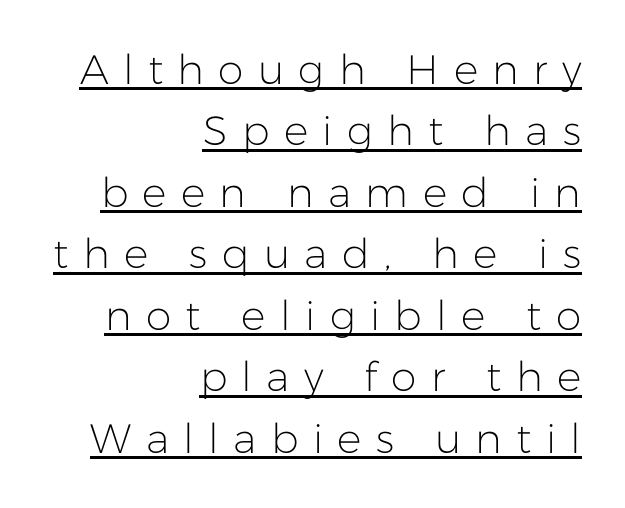
Q: Is the text bold? A: No.
Q: Is the text italic (slanted)? A: No, it is upright.
Q: Is the typeface a serif or a sans-serif typeface? A: Sans-serif.
Q: Is the text underlined? A: Yes.
Q: How is the paragraph aligned? A: Right-aligned.
Q: Is the spacing between letters normal or unusually wide? A: Unusually wide.
Q: Is the spacing between lines tight, normal or loose? A: Normal.
Q: Width (condensed, normal, or wide)? A: Normal.
Q: Stroke contrast? A: Low.
Q: x-height? A: Medium.
Q: Monospaced? A: No.
